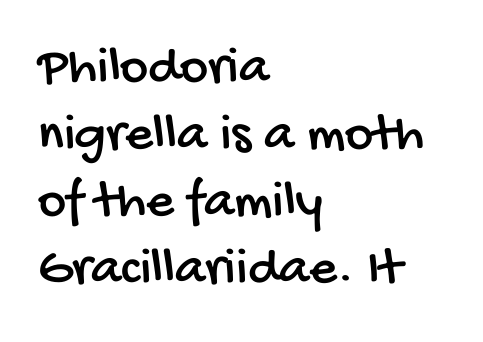
The image shows 54 px condensed sans-serif type; set left-aligned, line spacing 1.24x, normal letter spacing, not underlined; low stroke contrast and a large x-height.
